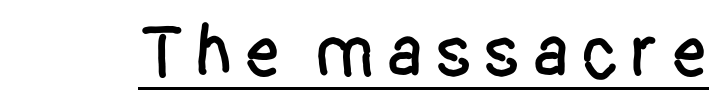
Q: Is the text italic (slanted)? A: No, it is upright.
Q: Is the typeface a serif or a sans-serif typeface? A: Sans-serif.
Q: Is the text underlined? A: Yes.
Q: Width (condensed, normal, or wide)? A: Condensed.
Q: Stroke contrast? A: Low.
Q: x-height? A: Large.
Q: Monospaced? A: No.
